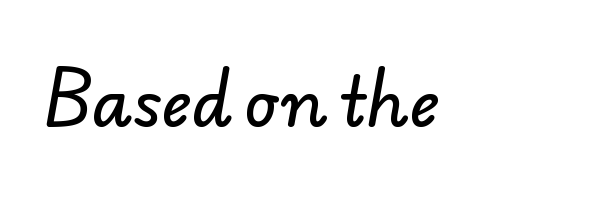
Note the varied advance widths — an 'i' is clearly narrower than an 'm'. Compared with typical body copy, the letter spacing here is the same. The typeface chosen for these lines omits serifs. Bare-footed words on every line.
